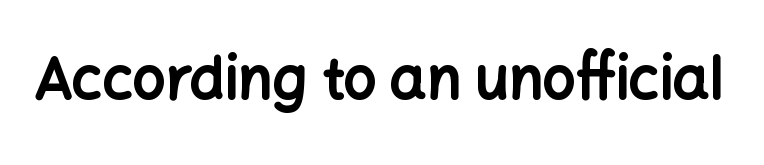
The image shows 58 px bold sans-serif type, upright; set normal letter spacing, not underlined; low stroke contrast and a medium x-height.
